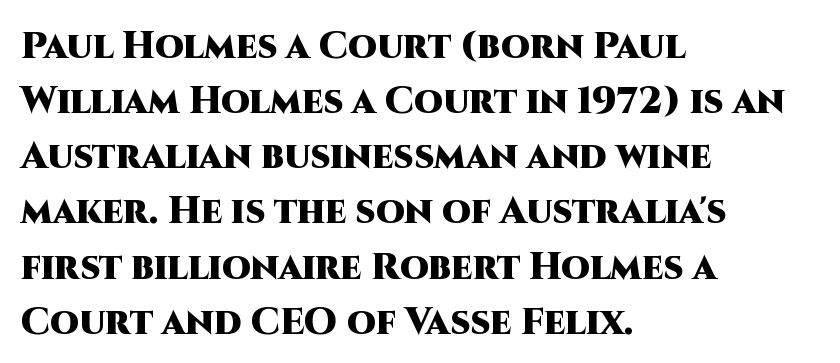
{"serif": "no", "italic": "no", "bold": "yes", "weight": "heavy", "width": "normal", "stroke_contrast": "high", "x_height": "large", "monospaced": "no", "underline": "no", "align": "left", "line_spacing": "normal", "line_spacing_ratio": 1.49, "letter_spacing": "normal", "letter_spacing_em": 0.0, "glyph_px": 37}
